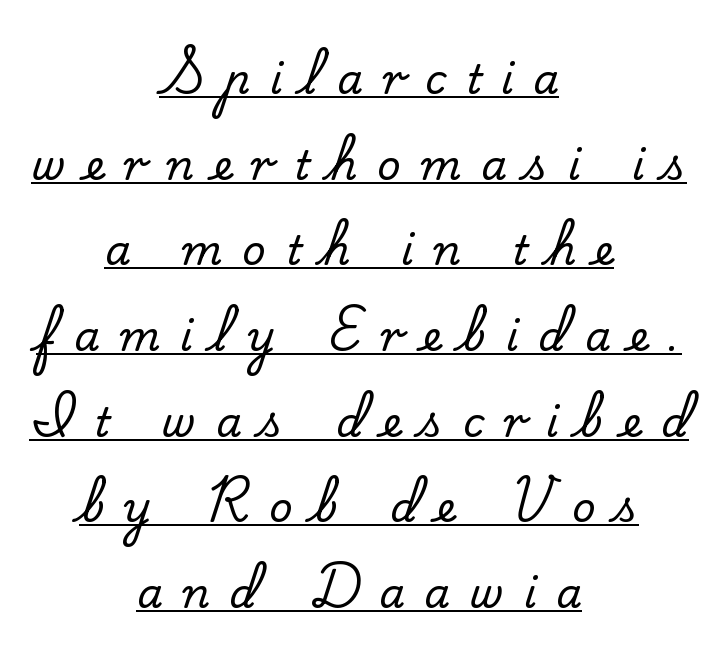
Q: Is the text italic (slanted)? A: Yes.
Q: Is the typeface a serif or a sans-serif typeface? A: Serif.
Q: Is the text underlined? A: Yes.
Q: How is the paragraph aligned? A: Centered.
Q: Is the spacing between letters normal or unusually wide? A: Unusually wide.
Q: Is the spacing between lines tight, normal or loose? A: Loose.
Q: Width (condensed, normal, or wide)? A: Normal.
Q: Stroke contrast? A: Low.
Q: x-height? A: Small.
Q: Monospaced? A: No.
